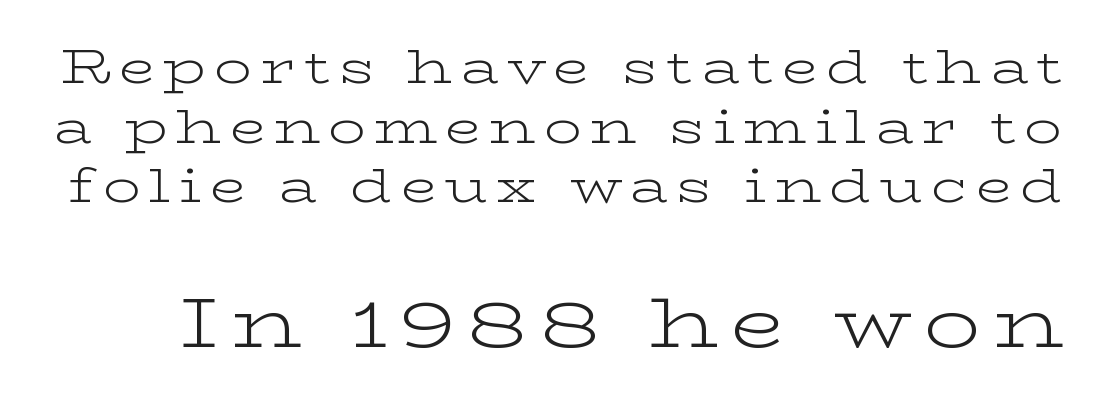
Q: Is the text bold? A: No.
Q: Is the text italic (slanted)? A: No, it is upright.
Q: Is the typeface a serif or a sans-serif typeface? A: Serif.
Q: Is the text underlined? A: No.
Q: Is the spacing between lines tight, normal or loose? A: Normal.
Q: Which block of text is set in a larger size, the first (top) or the second (bottom)? A: The second (bottom) one.
Q: Width (condensed, normal, or wide)? A: Wide.
Q: Stroke contrast? A: Low.
Q: x-height? A: Medium.
Q: Monospaced? A: No.
